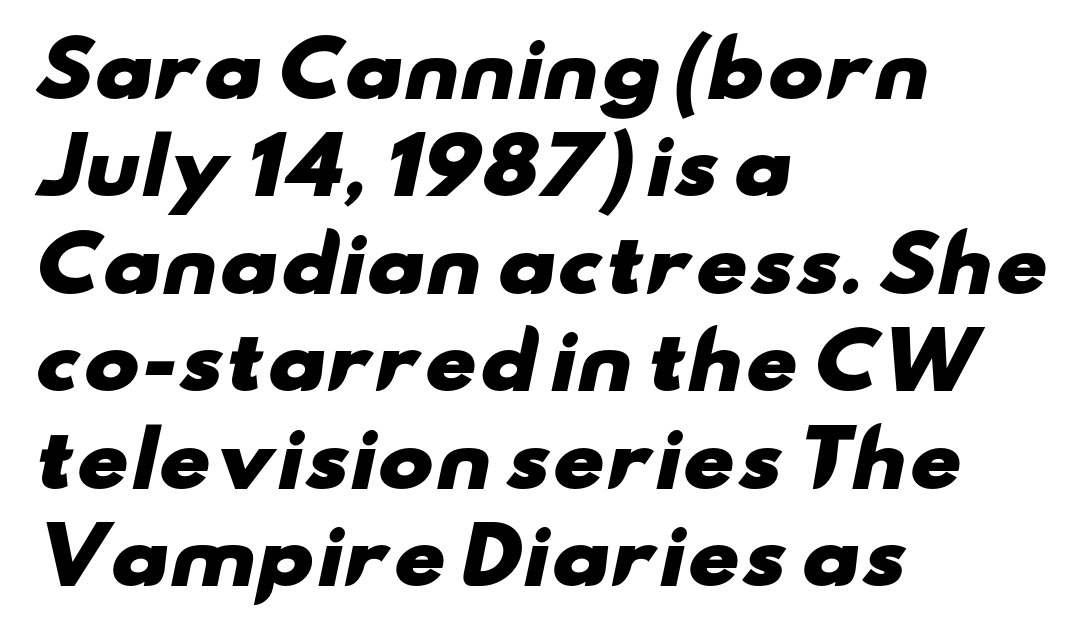
The image shows 75 px heavy, wide sans-serif type; set left-aligned, normal line spacing (1.3x), normal letter spacing, not underlined; low stroke contrast and a small x-height.
